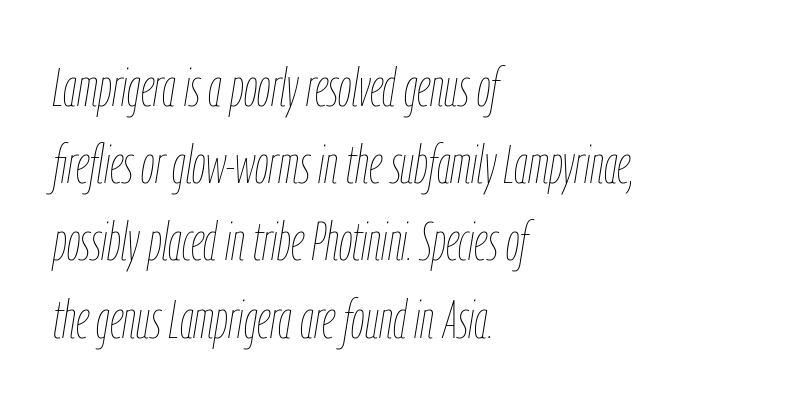
Q: Is the text bold? A: No.
Q: Is the text italic (slanted)? A: Yes, it leans right by about 9 degrees.
Q: Is the text underlined? A: No.
Q: How is the paragraph aligned? A: Left-aligned.
Q: Is the spacing between letters normal or unusually wide? A: Normal.
Q: Is the spacing between lines tight, normal or loose? A: Normal.
Q: Width (condensed, normal, or wide)? A: Condensed.
Q: Stroke contrast? A: Low.
Q: x-height? A: Medium.
Q: Monospaced? A: No.
